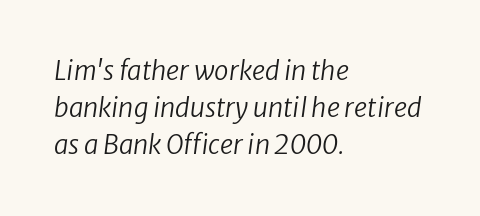
Standard letterfit; no display-style spreading of the glyphs. Stems here are at most as thick as an everyday book face. Lines of text with bare space underneath. This sample is left-justified, so line endings fall wherever the words run out. One glance says typical: line gaps are just what's usual.
